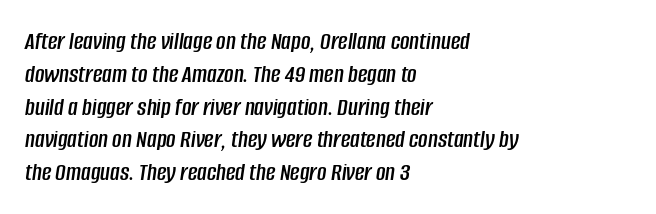
{"italic": "yes", "lean": "right", "slant_degrees": 8, "underline": "no", "align": "left", "line_spacing": "normal", "line_spacing_ratio": 1.26, "letter_spacing": "normal", "letter_spacing_em": 0.0, "glyph_px": 26}
